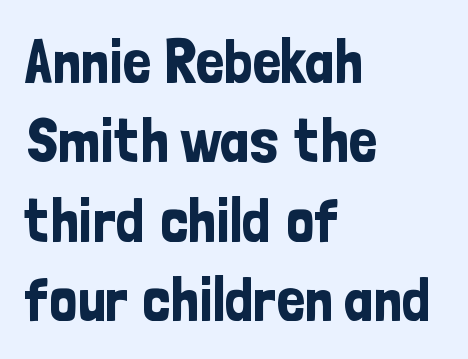
Q: Is the text italic (slanted)? A: No, it is upright.
Q: Is the typeface a serif or a sans-serif typeface? A: Sans-serif.
Q: Is the text underlined? A: No.
Q: How is the paragraph aligned? A: Left-aligned.
Q: Is the spacing between letters normal or unusually wide? A: Normal.
Q: Is the spacing between lines tight, normal or loose? A: Normal.
Q: Width (condensed, normal, or wide)? A: Condensed.
Q: Stroke contrast? A: Low.
Q: x-height? A: Medium.
Q: Monospaced? A: No.
